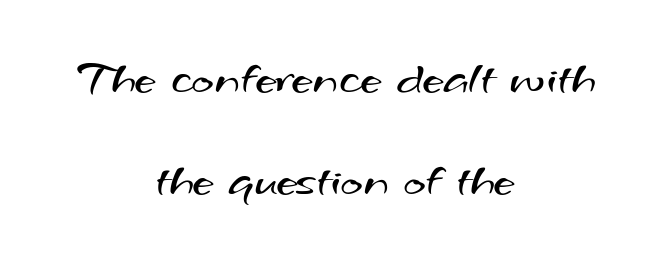
Q: Is the text bold? A: No.
Q: Is the typeface a serif or a sans-serif typeface? A: Sans-serif.
Q: Is the text underlined? A: No.
Q: How is the paragraph aligned? A: Centered.
Q: Is the spacing between letters normal or unusually wide? A: Normal.
Q: Is the spacing between lines tight, normal or loose? A: Loose.
Q: Width (condensed, normal, or wide)? A: Wide.
Q: Stroke contrast? A: Medium.
Q: x-height? A: Small.
Q: Monospaced? A: No.
